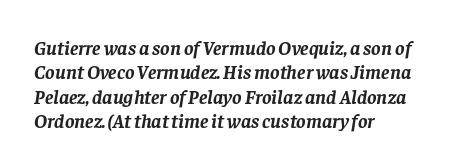
{"italic": "yes", "lean": "right", "slant_degrees": 8, "bold": "yes", "underline": "no", "align": "left", "line_spacing_ratio": 1.22, "letter_spacing": "normal", "letter_spacing_em": 0.0, "glyph_px": 20}
